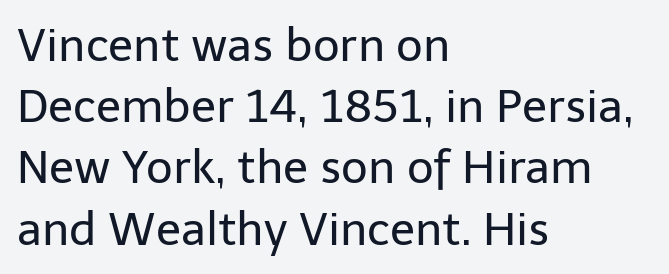
Q: Is the text bold? A: No.
Q: Is the text italic (slanted)? A: No, it is upright.
Q: Is the typeface a serif or a sans-serif typeface? A: Sans-serif.
Q: Is the text underlined? A: No.
Q: How is the paragraph aligned? A: Left-aligned.
Q: Is the spacing between letters normal or unusually wide? A: Normal.
Q: Is the spacing between lines tight, normal or loose? A: Normal.
Q: Width (condensed, normal, or wide)? A: Normal.
Q: Stroke contrast? A: Low.
Q: x-height? A: Medium.
Q: Monospaced? A: No.
